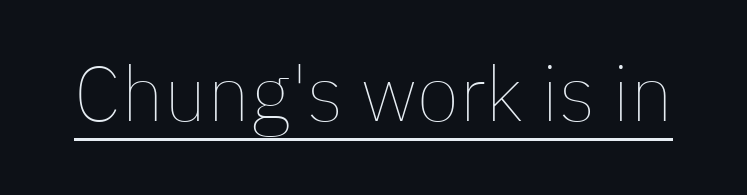
The image shows 77 px thin type, upright; set normal letter spacing, underlined; low stroke contrast and a medium x-height.
